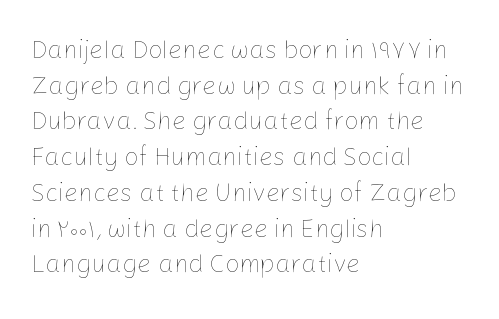
Q: Is the text bold? A: No.
Q: Is the text italic (slanted)? A: No, it is upright.
Q: Is the text underlined? A: No.
Q: How is the paragraph aligned? A: Left-aligned.
Q: Is the spacing between letters normal or unusually wide? A: Normal.
Q: Is the spacing between lines tight, normal or loose? A: Normal.
